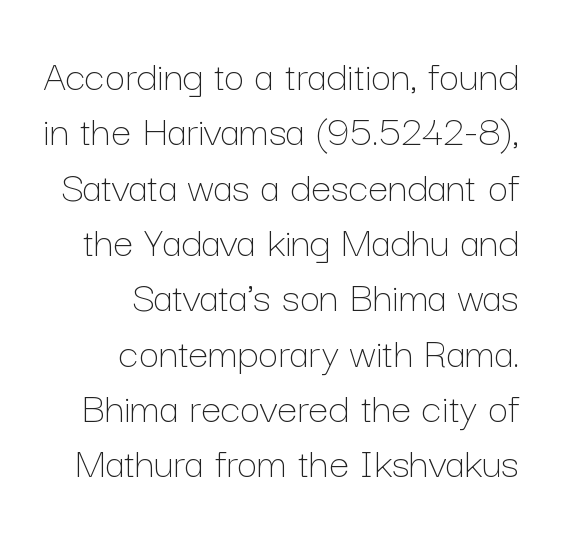
The space directly below the letters is spotless. The lettering holds an erect, upright posture throughout. Weight: in the light-to-regular range. Between one letter and the next there's only the usual sliver of space. A typesetter would call this proportional, since set widths differ per character. Typeset ragged left — the right edge is the straight one.
